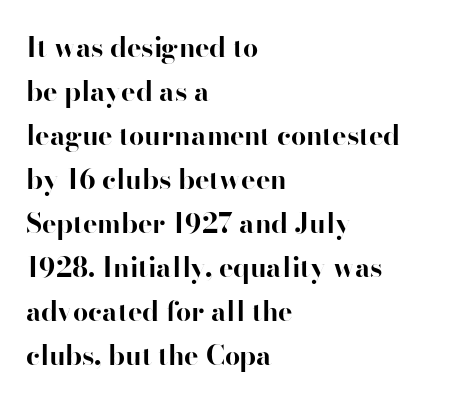
{"italic": "no", "bold": "yes", "underline": "no", "align": "left", "line_spacing": "normal", "line_spacing_ratio": 1.63, "letter_spacing": "normal", "letter_spacing_em": 0.0, "glyph_px": 27}
